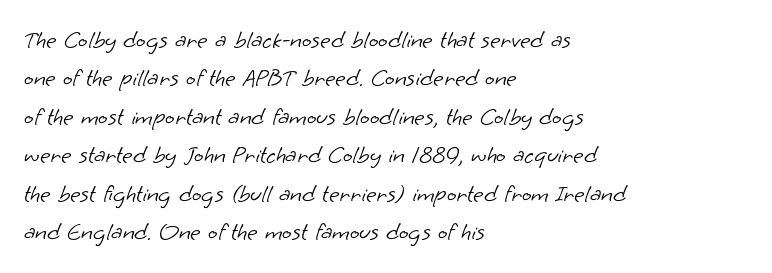
{"bold": "no", "underline": "no", "align": "left", "line_spacing": "normal", "line_spacing_ratio": 1.54, "letter_spacing": "normal", "letter_spacing_em": 0.0, "glyph_px": 25}
